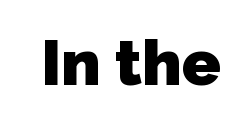
The image shows 64 px heavy sans-serif type; set normal letter spacing, not underlined; low stroke contrast and a medium x-height.
